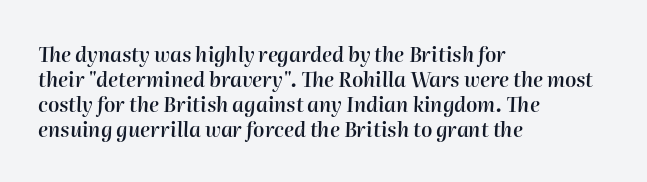
Standard letterfit; no display-style spreading of the glyphs. The typesetting leans somewhat heavy: a semibold. A normal amount of white space separates one row of letters from the next. Does the copy run flush right? No — it runs flush left. Slant detected: the letters are inclined. Underlining? Definitely not there.
